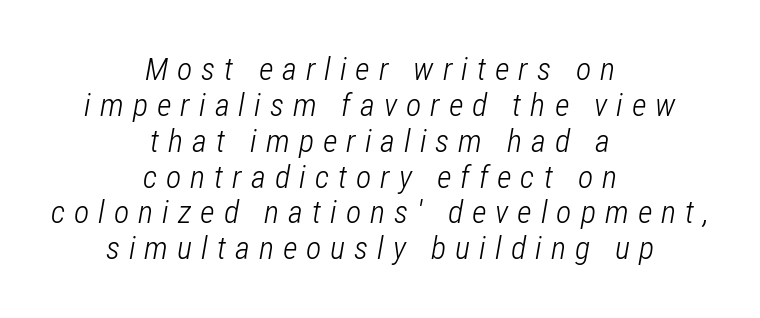
{"italic": "yes", "lean": "right", "slant_degrees": 12, "bold": "no", "weight": "light", "width": "condensed", "stroke_contrast": "low", "x_height": "medium", "monospaced": "no", "underline": "no", "align": "center", "line_spacing": "tight", "line_spacing_ratio": 1.12, "letter_spacing": "wide", "letter_spacing_em": 0.28, "glyph_px": 32}
